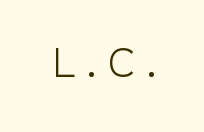
{"serif": "no", "italic": "no", "bold": "no", "weight": "light", "width": "normal", "stroke_contrast": "low", "x_height": "medium", "monospaced": "no", "underline": "no", "letter_spacing": "wide", "letter_spacing_em": 0.34, "glyph_px": 35}
